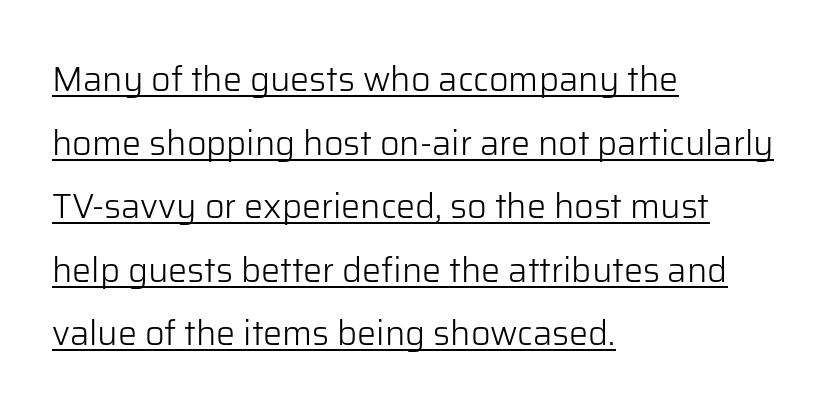
Q: Is the text bold? A: No.
Q: Is the text italic (slanted)? A: No, it is upright.
Q: Is the typeface a serif or a sans-serif typeface? A: Sans-serif.
Q: Is the text underlined? A: Yes.
Q: How is the paragraph aligned? A: Left-aligned.
Q: Is the spacing between letters normal or unusually wide? A: Normal.
Q: Width (condensed, normal, or wide)? A: Normal.
Q: Stroke contrast? A: Low.
Q: x-height? A: Medium.
Q: Monospaced? A: No.
